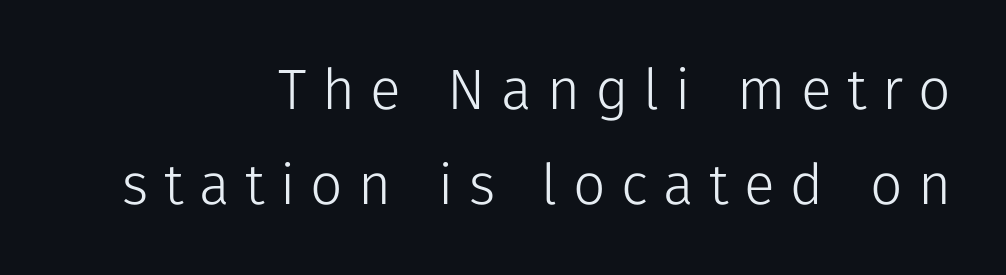
If you drew a ruler down the right edge, every line would touch it. The letters stand straight up with perfectly vertical stems. Tracking value appears strongly positive — letters spread wide. In terms of leading, this rendering sits right in the middle. Do the characters align in a grid? No, the font is proportional.
